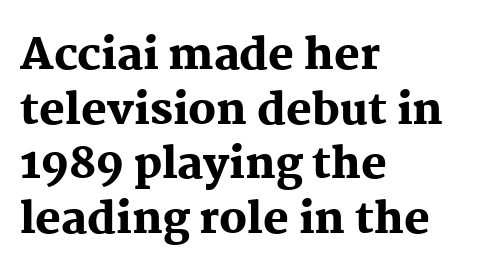
The image shows 43 px heavy serif type, upright; set left-aligned, normal line spacing (1.27x), normal letter spacing, not underlined; medium stroke contrast and a medium x-height.
